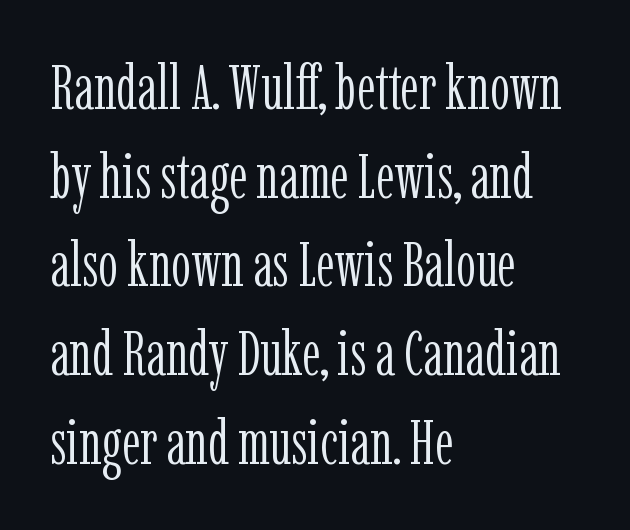
The image shows 62 px light, condensed serif type, upright; set left-aligned, normal line spacing (1.43x), normal letter spacing, not underlined; low stroke contrast and a medium x-height.
